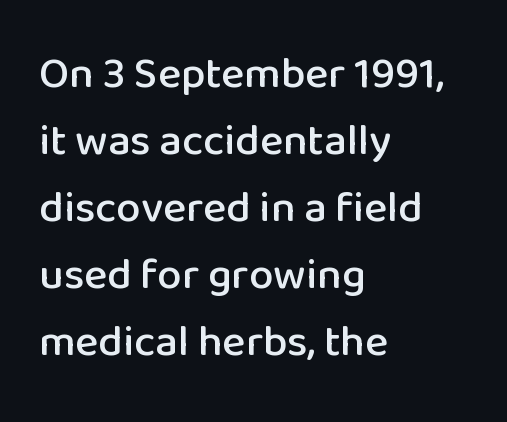
The image shows 44 px sans-serif type, upright; set left-aligned, normal line spacing (1.52x), normal letter spacing, not underlined; low stroke contrast and a medium x-height.
